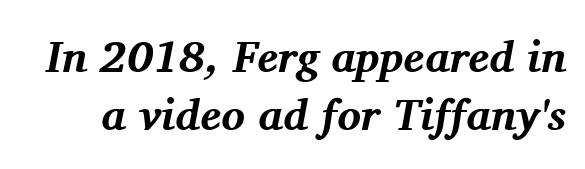
The image shows 44 px bold serif type, italic (leaning right); set normal line spacing (1.31x), normal letter spacing, not underlined; medium stroke contrast and a medium x-height.
